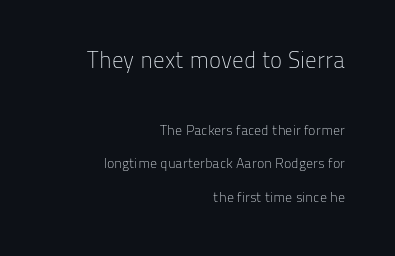
The image shows 23 px text type, upright; set right-aligned, loose line spacing (2.4x), normal letter spacing, not underlined; the first (top) block is 1.64x larger.
